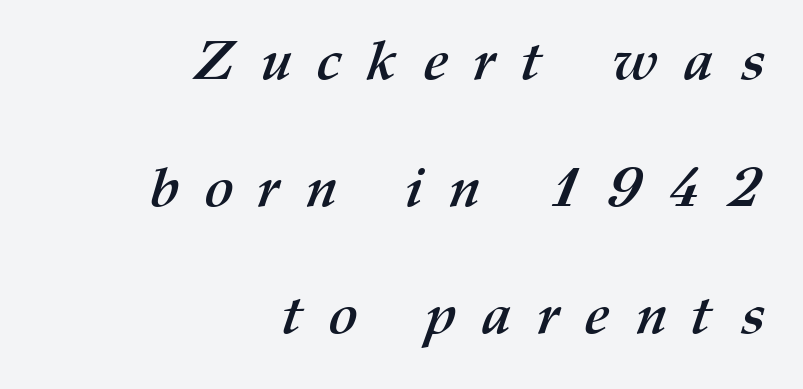
Q: Is the text bold? A: Yes.
Q: Is the text underlined? A: No.
Q: How is the paragraph aligned? A: Right-aligned.
Q: Is the spacing between letters normal or unusually wide? A: Unusually wide.
Q: Is the spacing between lines tight, normal or loose? A: Loose.
Q: Width (condensed, normal, or wide)? A: Normal.
Q: Stroke contrast? A: Medium.
Q: x-height? A: Medium.
Q: Monospaced? A: No.
